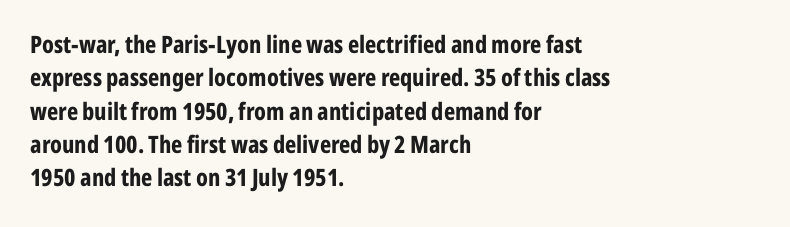
The image shows 24 px bold type, upright; set left-aligned, normal line spacing (1.39x), normal letter spacing, not underlined.
